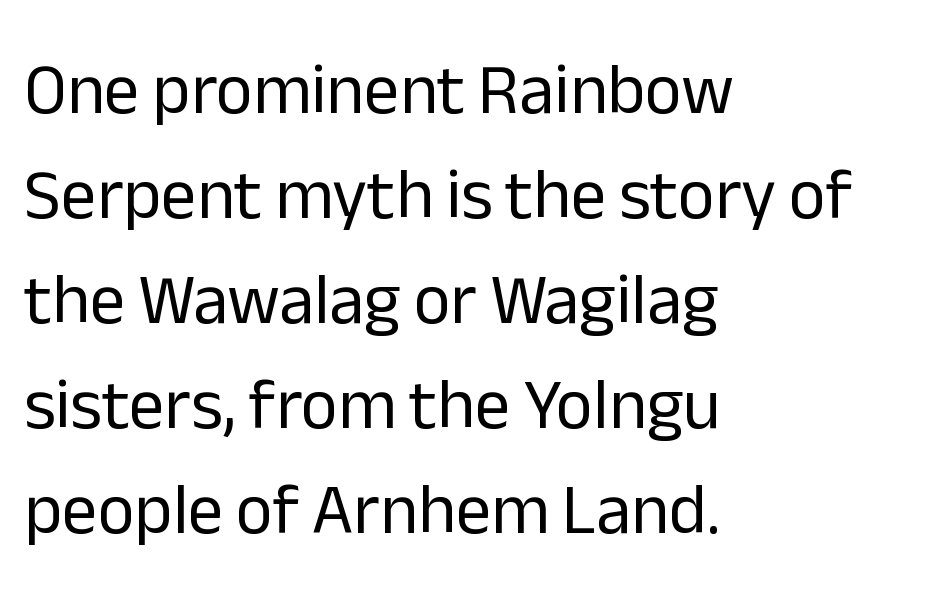
The image shows 71 px regular-weight sans-serif type, upright; set left-aligned, normal line spacing (1.48x), normal letter spacing, not underlined; low stroke contrast and a medium x-height.
